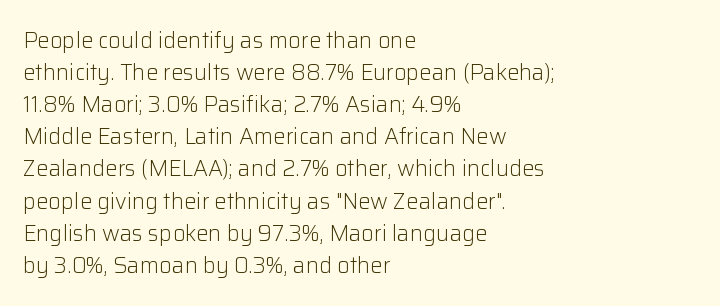
The image shows 22 px text type, upright; set left-aligned, normal line spacing (1.46x), normal letter spacing, not underlined.
